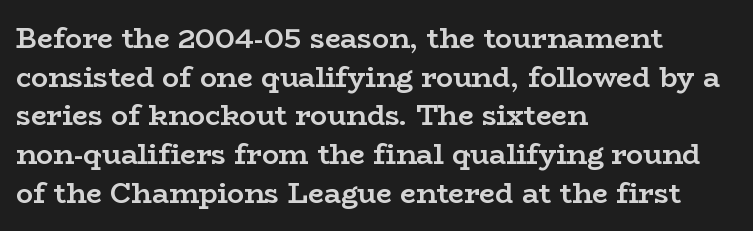
{"serif": "yes", "italic": "no", "bold": "yes", "weight": "semibold", "width": "wide", "stroke_contrast": "low", "x_height": "medium", "monospaced": "no", "underline": "no", "align": "left", "line_spacing": "normal", "line_spacing_ratio": 1.38, "letter_spacing": "normal", "letter_spacing_em": 0.0, "glyph_px": 28}
